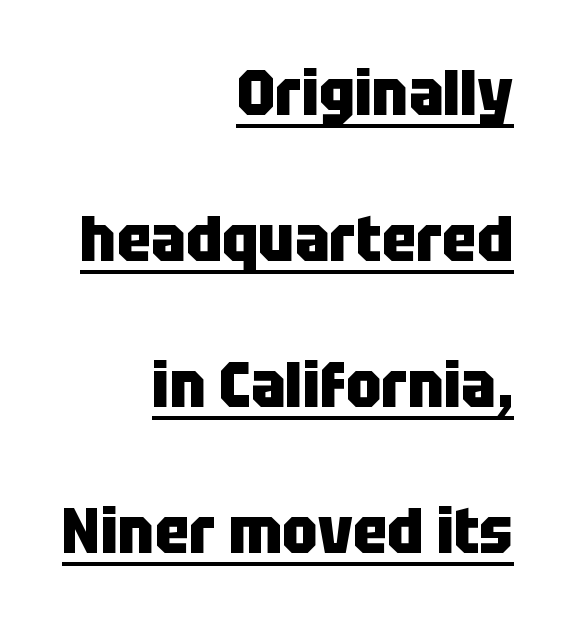
Unlike italic type, these characters show no tilt at all. In CSS terms this would be text-align: right. A typesetter would call this proportional, since set widths differ per character. This rendering leaves character spacing at its baseline value. To sum up the face: it is a sans, with no serifs.
